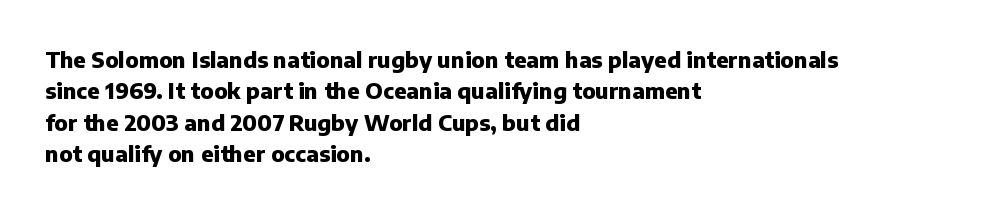
{"italic": "no", "bold": "yes", "underline": "no", "align": "left", "line_spacing": "normal", "line_spacing_ratio": 1.43, "letter_spacing": "normal", "letter_spacing_em": 0.0, "glyph_px": 22}
